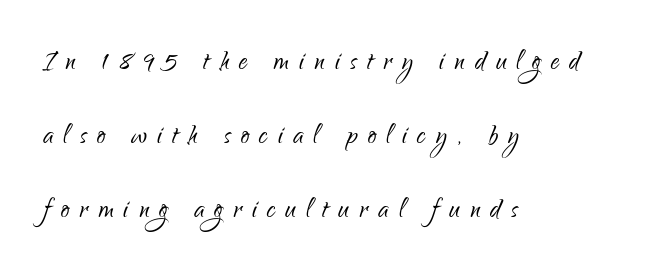
The horizontal fit of the characters is loose and conspicuously gappy. A classic flush-left, rag-right setting is used for this passage. The weight would be labelled regular, book, light, or lighter still. The letters advance in unequal steps, a hallmark of proportional type. A clean baseline with only descenders dipping below it. Quick note: interline space is abundant.
